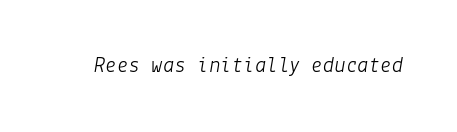
The image shows 23 px text type, italic (leaning right); set normal letter spacing, not underlined.
